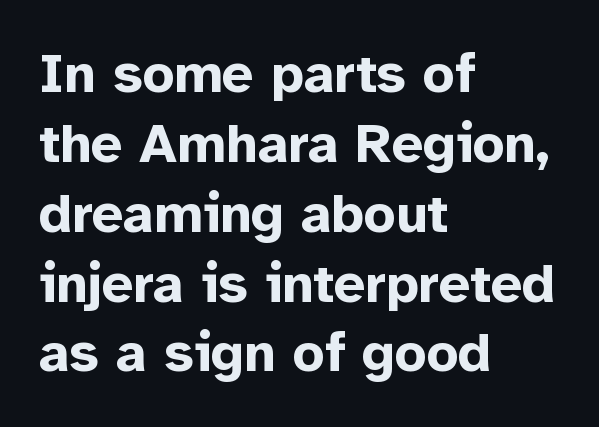
Do the letters lean? They stand straight. The leading is moderate, giving the passage an even texture. Each letter keeps its own natural width here, so spacing adapts to shape. Casual observation: everything's shoved over to the left. The font family rendered here belongs to the sans-serif group.
